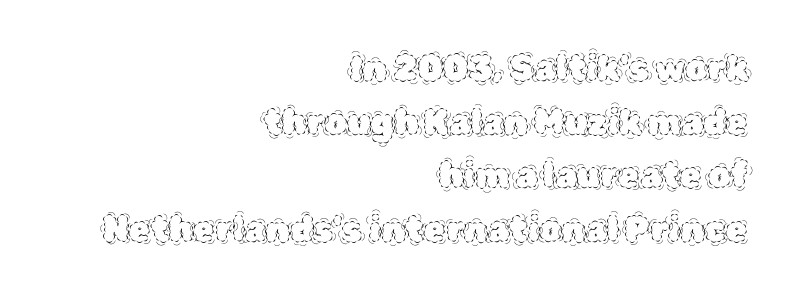
{"italic": "no", "bold": "no", "weight": "thin", "width": "normal", "x_height": "large", "monospaced": "no", "underline": "no", "align": "right", "line_spacing": "normal", "line_spacing_ratio": 1.53, "letter_spacing": "normal", "letter_spacing_em": 0.0, "glyph_px": 35}
